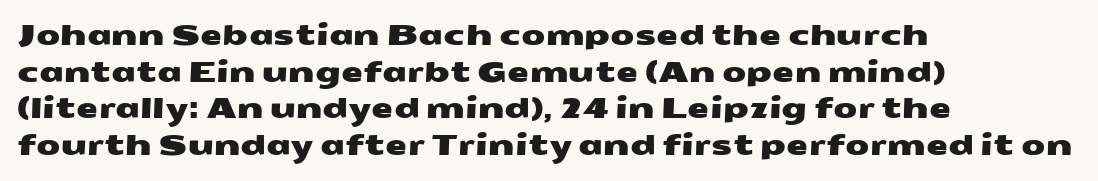
The image shows 28 px wide sans-serif type; set left-aligned, normal line spacing (1.31x), normal letter spacing, not underlined; medium stroke contrast and a medium x-height.
